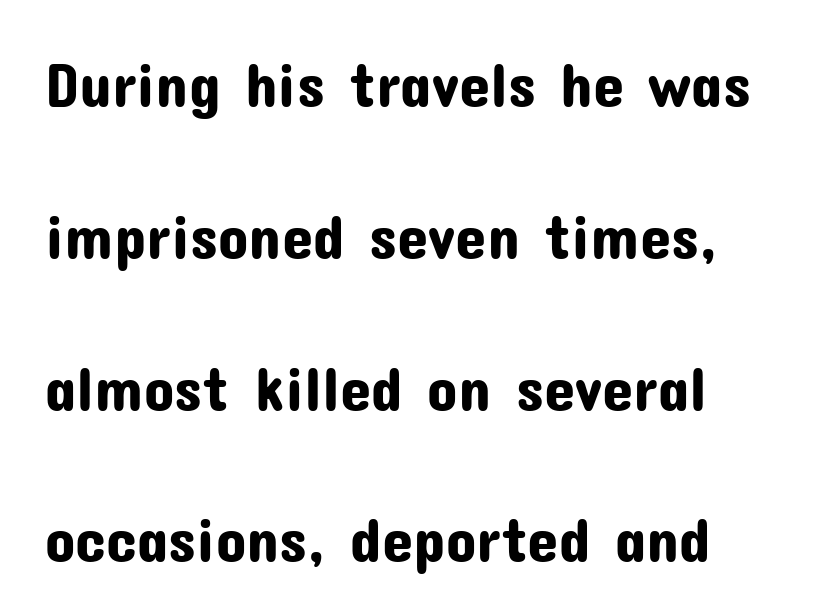
Q: Is the text italic (slanted)? A: No, it is upright.
Q: Is the typeface a serif or a sans-serif typeface? A: Sans-serif.
Q: Is the text underlined? A: No.
Q: Is the spacing between letters normal or unusually wide? A: Normal.
Q: Is the spacing between lines tight, normal or loose? A: Loose.
Q: Width (condensed, normal, or wide)? A: Normal.
Q: Stroke contrast? A: Low.
Q: x-height? A: Medium.
Q: Monospaced? A: No.
